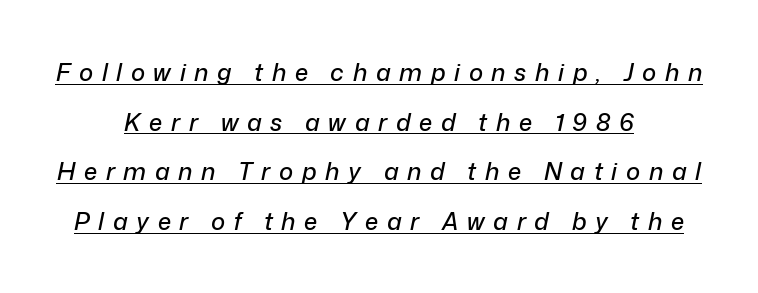
Q: Is the text italic (slanted)? A: Yes, it leans right by about 12 degrees.
Q: Is the text underlined? A: Yes.
Q: How is the paragraph aligned? A: Centered.
Q: Is the spacing between letters normal or unusually wide? A: Unusually wide.
Q: Is the spacing between lines tight, normal or loose? A: Loose.
